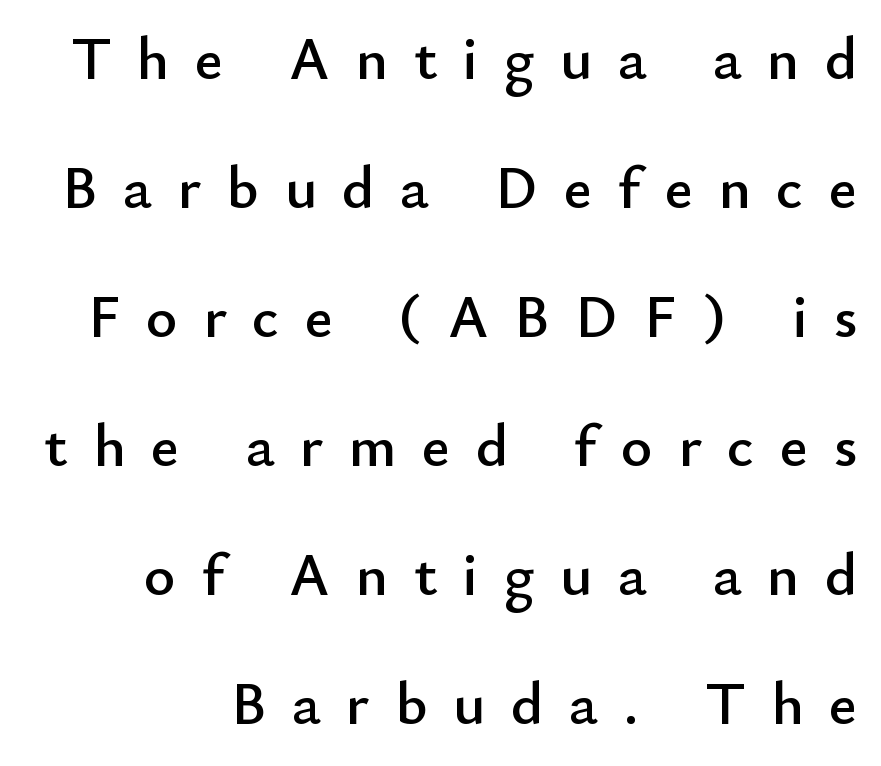
Q: Is the text italic (slanted)? A: No, it is upright.
Q: Is the typeface a serif or a sans-serif typeface? A: Sans-serif.
Q: Is the text underlined? A: No.
Q: Is the spacing between letters normal or unusually wide? A: Unusually wide.
Q: Is the spacing between lines tight, normal or loose? A: Loose.
Q: Width (condensed, normal, or wide)? A: Normal.
Q: Stroke contrast? A: Low.
Q: x-height? A: Small.
Q: Monospaced? A: No.
